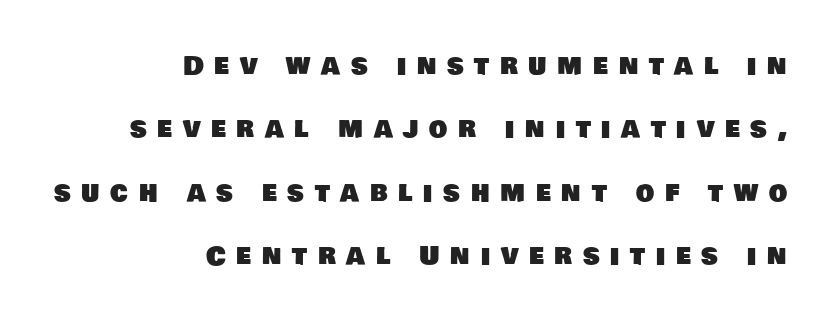
Does extra space separate the letters? Yes, quite a lot of it. The block of text is sparse from top to bottom, with ample space between rows. The baseline area is clear. Casual observation: everything's shoved over to the right.
